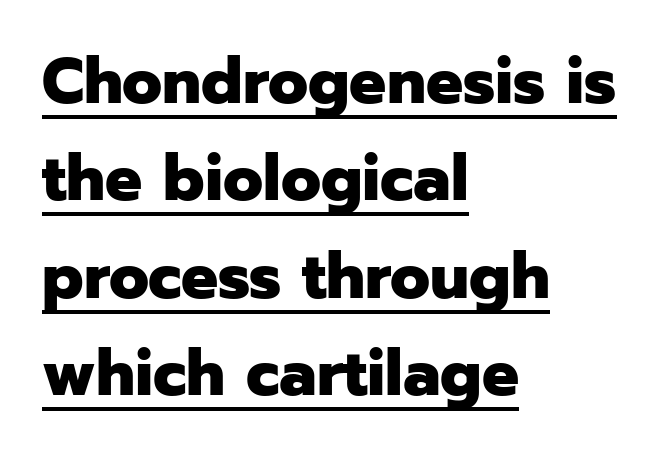
The typesetter has applied underlining to the passage shown. The typesetting leans heavy: a genuine bold. Regarding leading, the lines here are spaced in the standard way. The font's upright variant was chosen for this text. Letter spacing: default.
